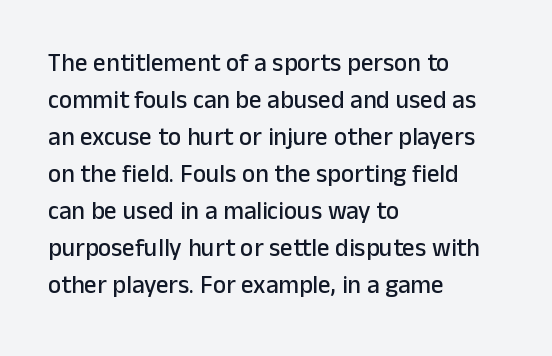
Q: Is the text italic (slanted)? A: No, it is upright.
Q: Is the text underlined? A: No.
Q: How is the paragraph aligned? A: Left-aligned.
Q: Is the spacing between letters normal or unusually wide? A: Normal.
Q: Is the spacing between lines tight, normal or loose? A: Normal.
